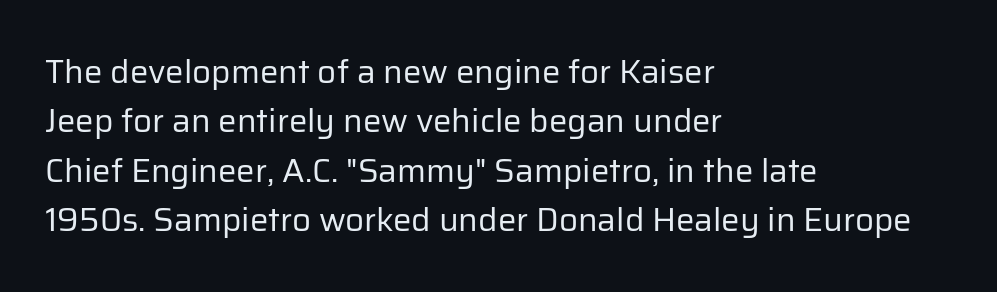
{"serif": "no", "italic": "no", "bold": "no", "weight": "regular", "width": "normal", "stroke_contrast": "low", "x_height": "medium", "monospaced": "no", "underline": "no", "align": "left", "line_spacing": "normal", "line_spacing_ratio": 1.5, "letter_spacing": "normal", "letter_spacing_em": 0.0, "glyph_px": 33}
